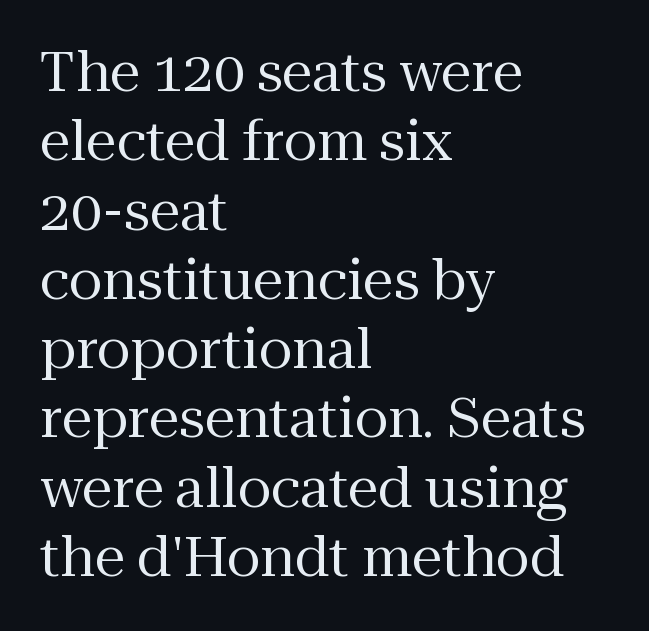
Italic: no, the glyphs are upright roman. Leading matches the norm, producing a regular column. The rendering uses natural spacing where letterforms have individual widths. A quiet, ordinary-to-light weight characterises the typeface. One-word summary of the alignment: left.
